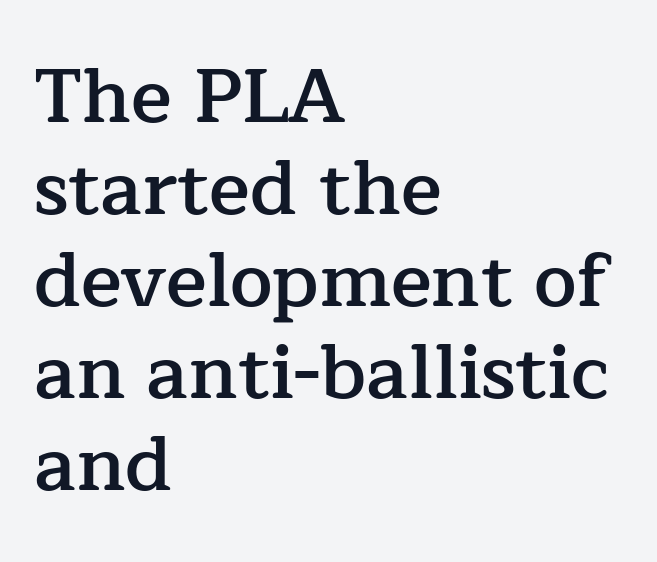
Notice the strokes are somewhat thickened but not fully heavy: this is a semibold. Character widths vary here, with narrow letters taking less room than wide ones. Is the block centered? No — it sits flush against the left margin. You can tell it's not italic because the verticals are truly vertical. Bare-footed words on every line.
